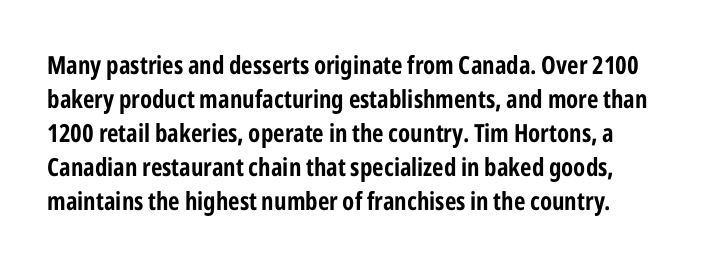
This is the regular roman posture of the typeface. Caption: standard tracking, unaltered. This rendering features lettering with no underline. Baseline-to-baseline distance is the conventional proportion of letter height.
